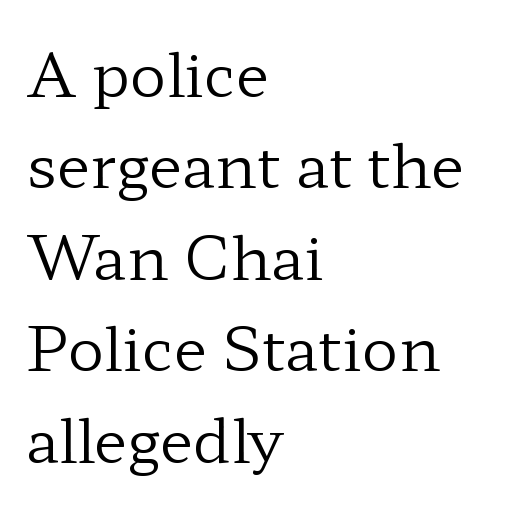
The image shows 61 px regular-weight, wide serif type, upright; set left-aligned, normal line spacing (1.5x), normal letter spacing, not underlined; low stroke contrast and a medium x-height.
